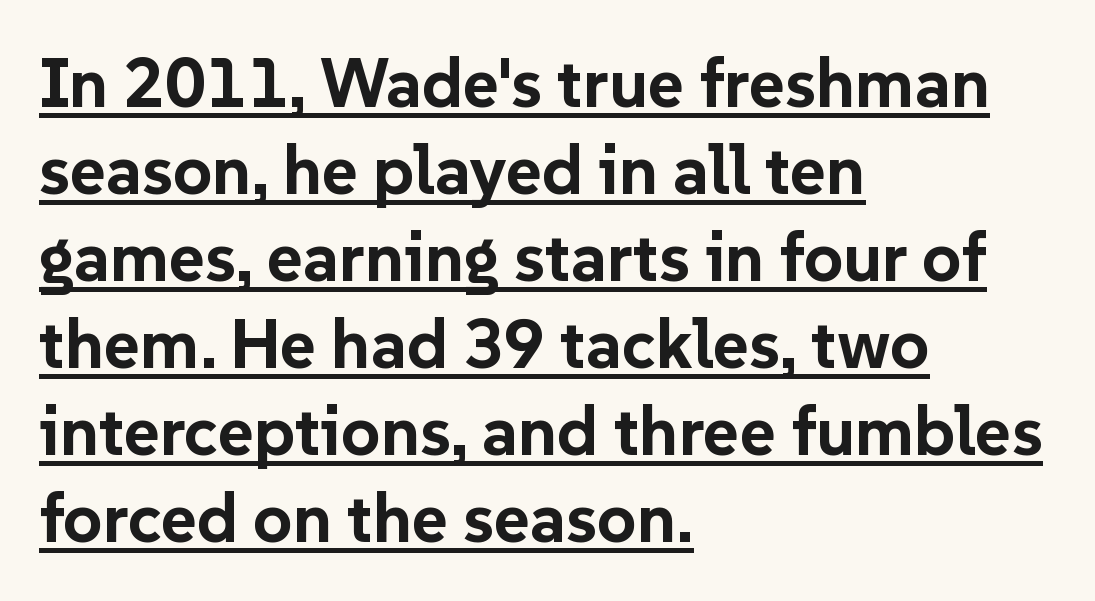
{"serif": "no", "italic": "no", "bold": "yes", "weight": "bold", "width": "normal", "stroke_contrast": "low", "x_height": "medium", "monospaced": "no", "underline": "yes", "align": "left", "line_spacing": "normal", "line_spacing_ratio": 1.26, "letter_spacing": "normal", "letter_spacing_em": 0.0, "glyph_px": 69}
